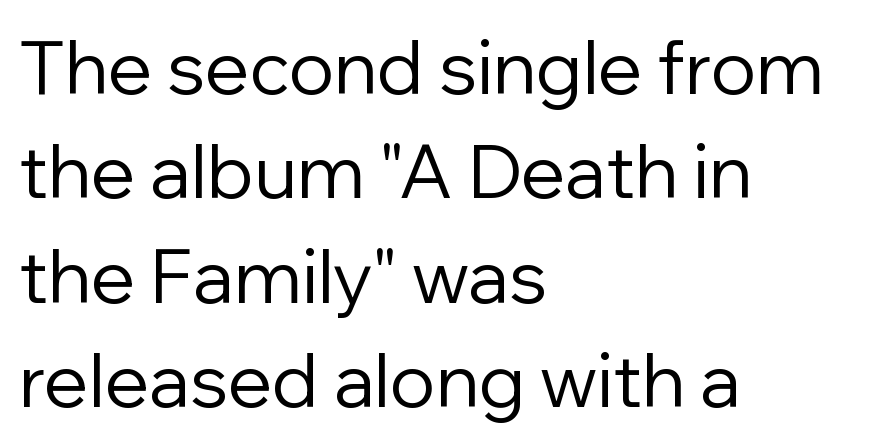
The image shows 74 px regular-weight sans-serif type, upright; set left-aligned, normal line spacing (1.41x), normal letter spacing, not underlined; low stroke contrast and a medium x-height.
